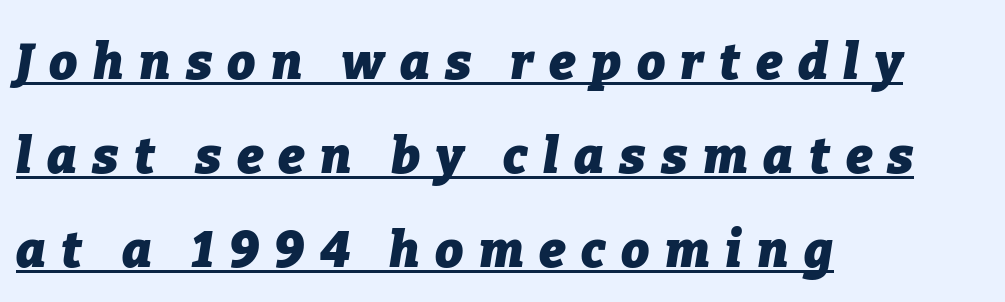
Q: Is the text bold? A: Yes.
Q: Is the text italic (slanted)? A: Yes, it leans right by about 9 degrees.
Q: Is the text underlined? A: Yes.
Q: How is the paragraph aligned? A: Left-aligned.
Q: Is the spacing between letters normal or unusually wide? A: Unusually wide.
Q: Width (condensed, normal, or wide)? A: Normal.
Q: Stroke contrast? A: Low.
Q: x-height? A: Medium.
Q: Monospaced? A: No.
